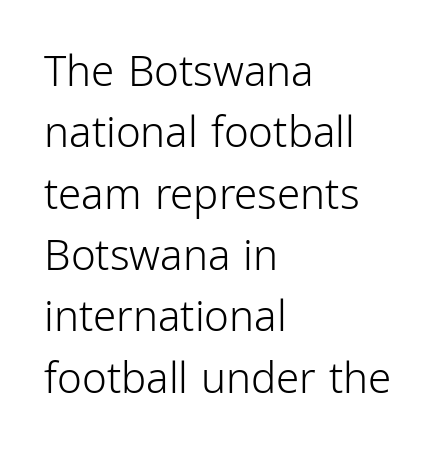
Do the letters lean? They stand straight. One glance says typical: line gaps are just what's usual. Note the varied advance widths — an 'i' is clearly narrower than an 'm'. The tracking reads as untouched default to a designer's eye.
